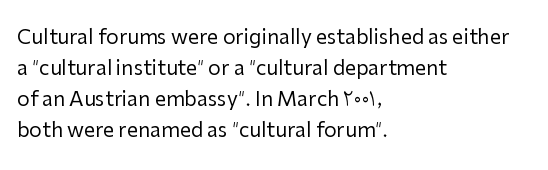
The image shows 20 px text type, upright; set left-aligned, normal line spacing (1.55x), normal letter spacing, not underlined.
